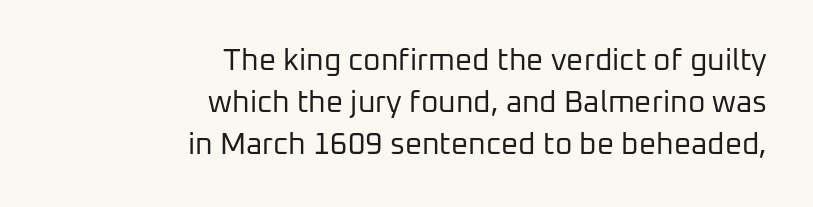
{"serif": "no", "italic": "no", "bold": "no", "weight": "regular", "width": "normal", "stroke_contrast": "low", "x_height": "medium", "monospaced": "no", "underline": "no", "align": "right", "line_spacing": "normal", "line_spacing_ratio": 1.4, "letter_spacing": "normal", "letter_spacing_em": 0.0, "glyph_px": 30}
